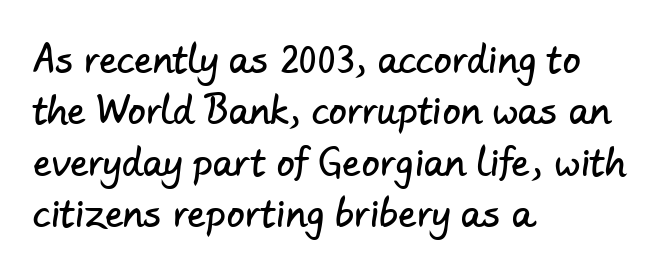
The image shows 36 px sans-serif type; set left-aligned, normal line spacing (1.43x), normal letter spacing, not underlined; low stroke contrast and a small x-height.
